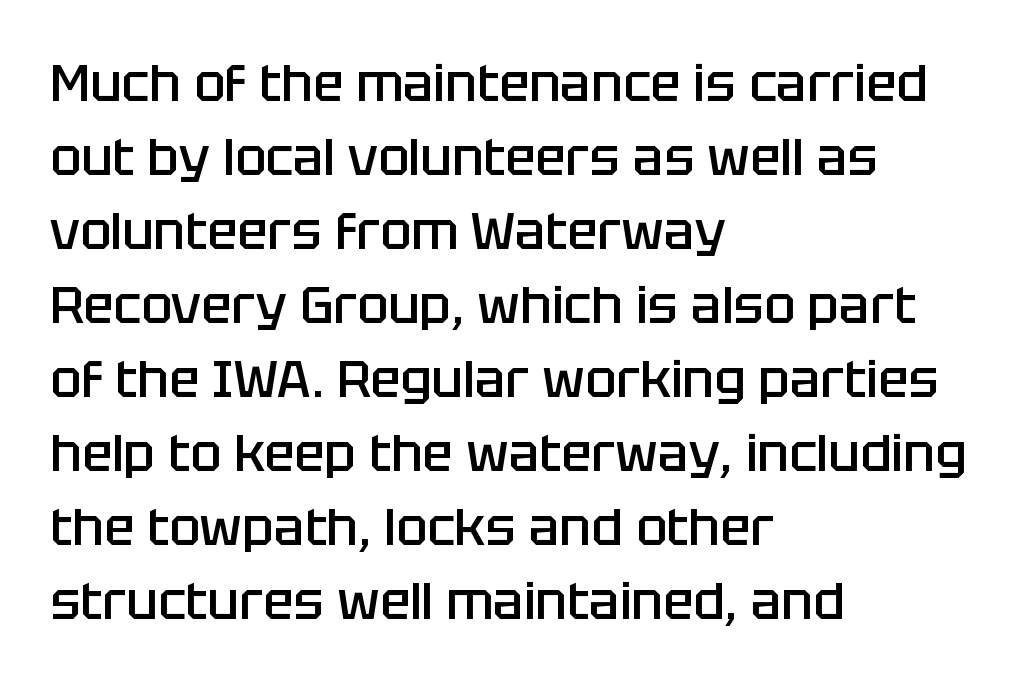
Q: Is the text bold? A: Semi-bold.
Q: Is the text italic (slanted)? A: No, it is upright.
Q: Is the typeface a serif or a sans-serif typeface? A: Sans-serif.
Q: Is the text underlined? A: No.
Q: How is the paragraph aligned? A: Left-aligned.
Q: Is the spacing between letters normal or unusually wide? A: Normal.
Q: Is the spacing between lines tight, normal or loose? A: Normal.
Q: Width (condensed, normal, or wide)? A: Normal.
Q: Stroke contrast? A: Low.
Q: x-height? A: Large.
Q: Monospaced? A: No.
